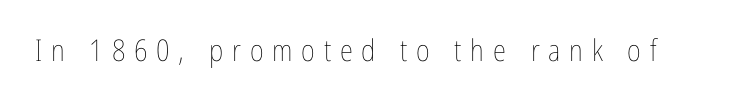
The typography opts for an upright posture over an oblique one. Do the characters align in a grid? No, the font is proportional. How are the letters spaced? Widely, with obvious added tracking. The words here are not underlined.
